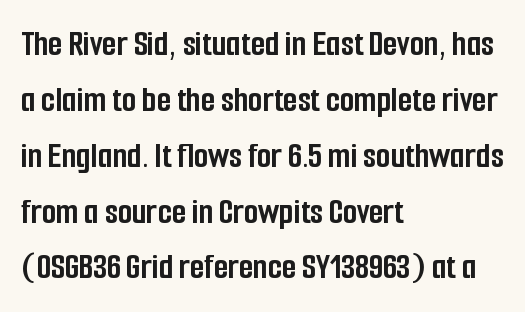
Letter spacing: default. How heavy is the stroke? Heavy — this is a bold. The glyphs in this specimen are sans serif. The space between consecutive lines is moderate. This sample has the flowing, uneven cadence of proportional lettering.
